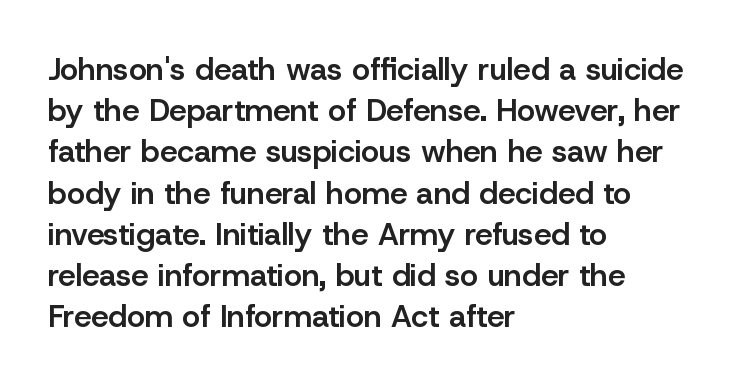
Q: Is the text bold? A: Semi-bold.
Q: Is the text italic (slanted)? A: No, it is upright.
Q: Is the typeface a serif or a sans-serif typeface? A: Sans-serif.
Q: Is the text underlined? A: No.
Q: How is the paragraph aligned? A: Left-aligned.
Q: Is the spacing between letters normal or unusually wide? A: Normal.
Q: Is the spacing between lines tight, normal or loose? A: Normal.
Q: Width (condensed, normal, or wide)? A: Normal.
Q: Stroke contrast? A: Low.
Q: x-height? A: Medium.
Q: Monospaced? A: No.
